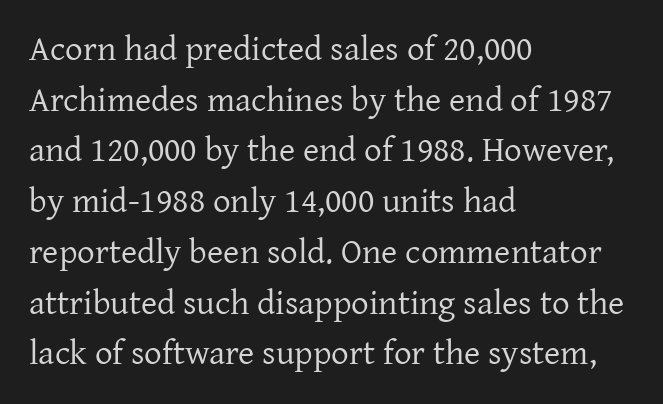
The image shows 35 px regular-weight serif type, upright; set left-aligned, normal line spacing (1.45x), normal letter spacing, not underlined; low stroke contrast and a medium x-height.
